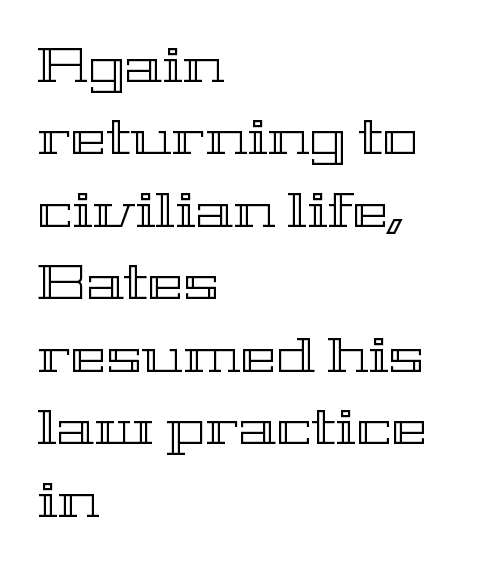
The image shows 48 px wide type, upright; set left-aligned, normal line spacing (1.51x), normal letter spacing, not underlined; a medium x-height.
